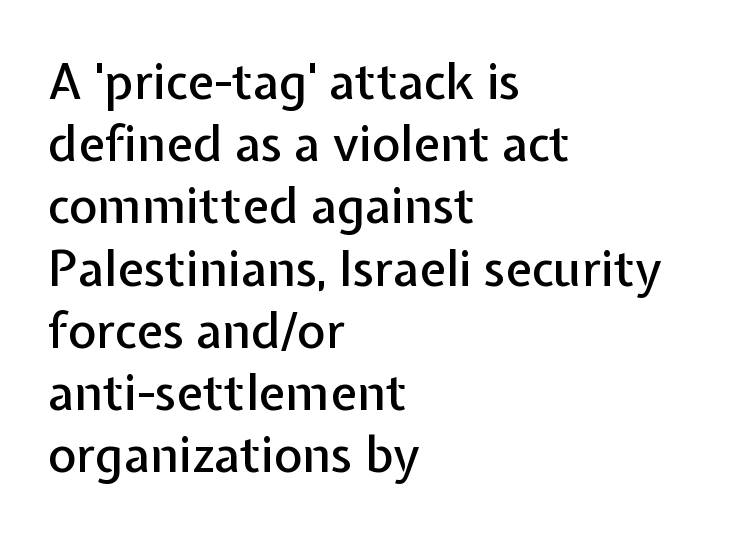
Q: Is the text italic (slanted)? A: No, it is upright.
Q: Is the typeface a serif or a sans-serif typeface? A: Sans-serif.
Q: Is the text underlined? A: No.
Q: How is the paragraph aligned? A: Left-aligned.
Q: Is the spacing between letters normal or unusually wide? A: Normal.
Q: Is the spacing between lines tight, normal or loose? A: Normal.
Q: Width (condensed, normal, or wide)? A: Normal.
Q: Stroke contrast? A: Low.
Q: x-height? A: Medium.
Q: Monospaced? A: No.
